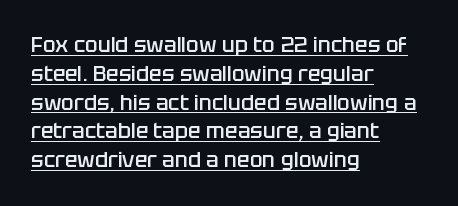
Q: Is the text bold? A: Semi-bold.
Q: Is the text italic (slanted)? A: No, it is upright.
Q: Is the text underlined? A: Yes.
Q: How is the paragraph aligned? A: Left-aligned.
Q: Is the spacing between letters normal or unusually wide? A: Normal.
Q: Is the spacing between lines tight, normal or loose? A: Normal.
